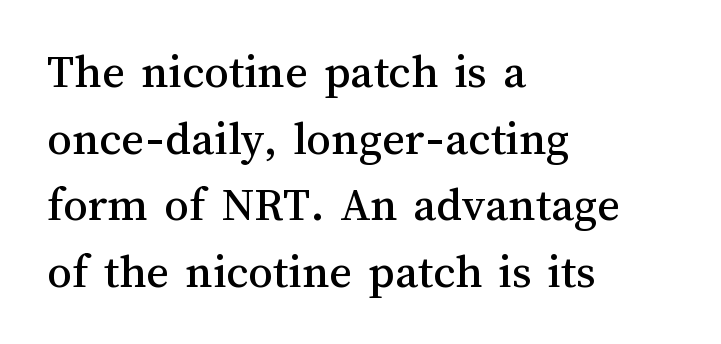
{"italic": "no", "width": "normal", "stroke_contrast": "medium", "x_height": "medium", "monospaced": "no", "underline": "no", "align": "left", "line_spacing": "normal", "line_spacing_ratio": 1.36, "letter_spacing": "normal", "letter_spacing_em": 0.0, "glyph_px": 49}
